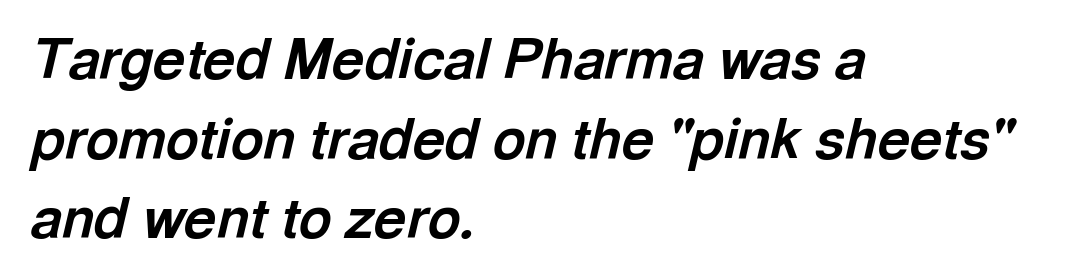
The leading is moderate, giving the passage an even texture. A typesetter would call this zero additional tracking. The font's italic variant was chosen for this text. The gap between lines stays unmarked. Casual observation: everything's shoved over to the left. Is this a fixed-width face? No — the glyphs have proportional, varying widths.
